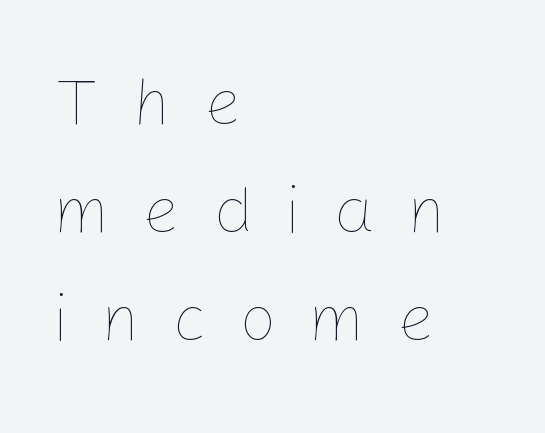
Q: Is the text bold? A: No.
Q: Is the text italic (slanted)? A: No, it is upright.
Q: Is the text underlined? A: No.
Q: How is the paragraph aligned? A: Left-aligned.
Q: Is the spacing between letters normal or unusually wide? A: Unusually wide.
Q: Is the spacing between lines tight, normal or loose? A: Normal.
Q: Width (condensed, normal, or wide)? A: Normal.
Q: Stroke contrast? A: Low.
Q: x-height? A: Medium.
Q: Monospaced? A: No.
